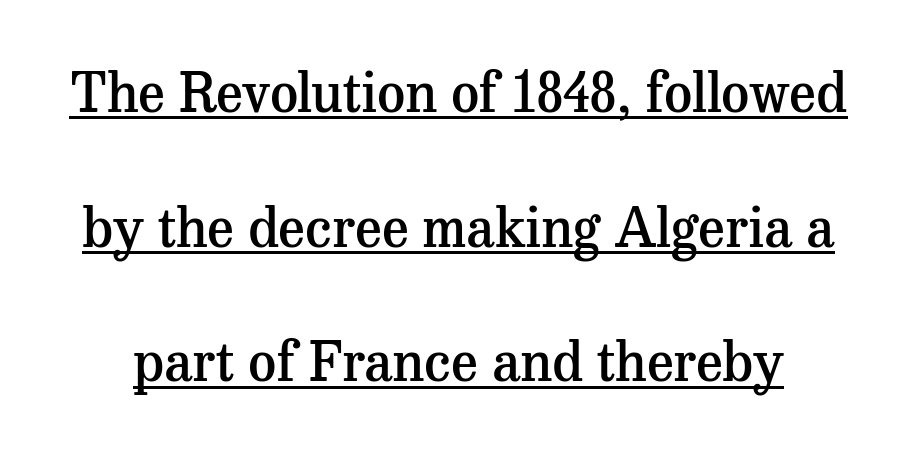
The image shows 55 px semibold serif type, upright; set loose line spacing (2.45x), normal letter spacing, underlined; medium stroke contrast and a medium x-height.
